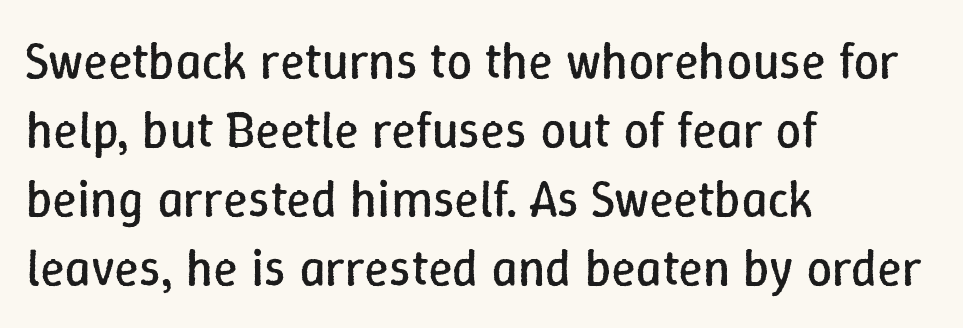
{"italic": "no", "bold": "no", "weight": "regular", "width": "normal", "stroke_contrast": "low", "x_height": "medium", "monospaced": "no", "underline": "no", "align": "left", "line_spacing": "normal", "line_spacing_ratio": 1.35, "letter_spacing": "normal", "letter_spacing_em": 0.0, "glyph_px": 51}
